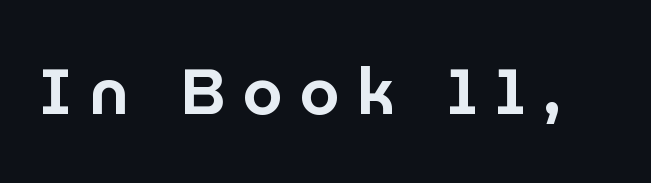
These lines are composed in type without serifs. Beneath every word, the page is bare. The type is letterspaced generously, with wide tracking. Proportional: the letters do not fall into vertical columns.
